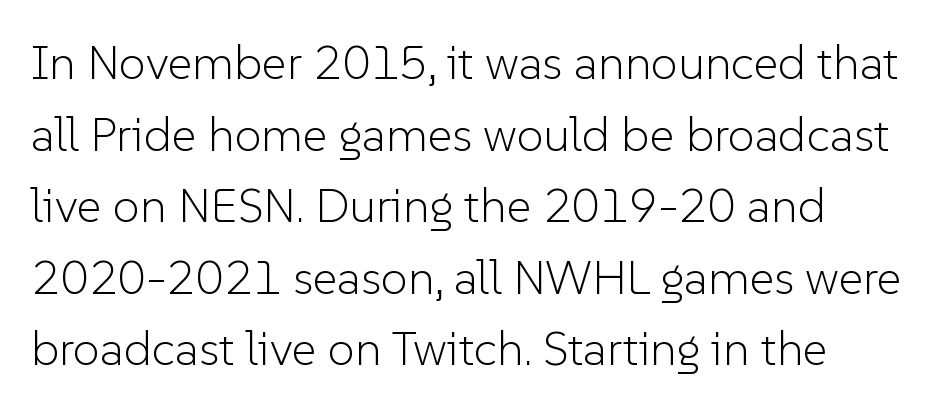
Q: Is the text bold? A: No.
Q: Is the text italic (slanted)? A: No, it is upright.
Q: Is the typeface a serif or a sans-serif typeface? A: Sans-serif.
Q: Is the text underlined? A: No.
Q: Is the spacing between letters normal or unusually wide? A: Normal.
Q: Is the spacing between lines tight, normal or loose? A: Normal.
Q: Width (condensed, normal, or wide)? A: Normal.
Q: Stroke contrast? A: Low.
Q: x-height? A: Medium.
Q: Monospaced? A: No.
